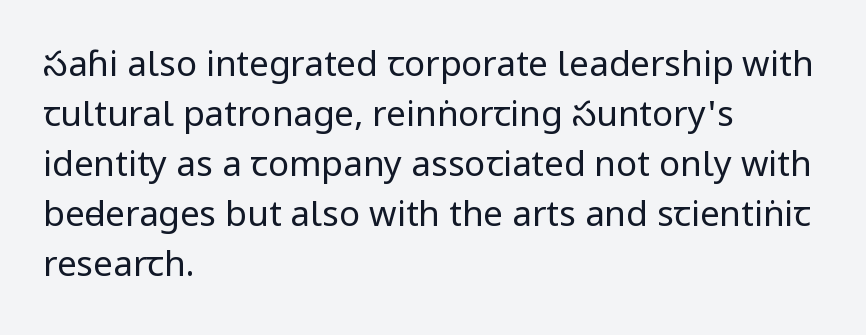
The image shows 35 px regular-weight, condensed sans-serif type, upright; set left-aligned, normal line spacing (1.43x), normal letter spacing, not underlined; low stroke contrast and a large x-height.
